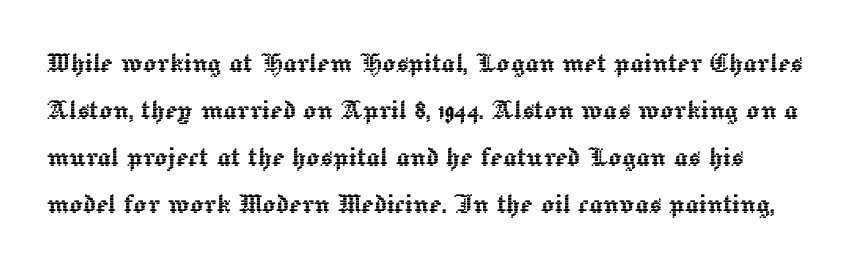
Is this a fixed-width face? No — the glyphs have proportional, varying widths. The area under the type is left untouched. You can tell it's not italic because the verticals are truly vertical. In terms of letterspacing, this is plain default setting. The lines sit at an ordinary, default distance from one another.
